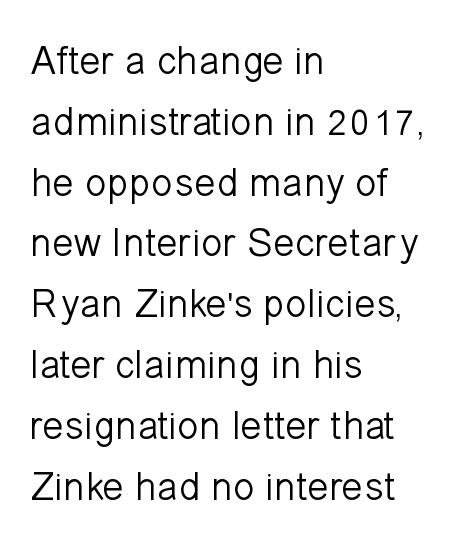
The image shows 40 px light sans-serif type, upright; set left-aligned, normal line spacing (1.52x), normal letter spacing, not underlined; low stroke contrast and a medium x-height.
